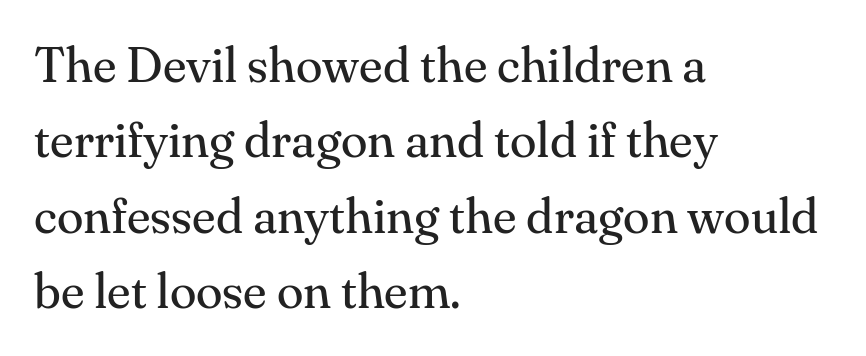
The image shows 49 px regular-weight serif type, upright; set left-aligned, normal line spacing (1.54x), normal letter spacing, not underlined; medium stroke contrast and a small x-height.
